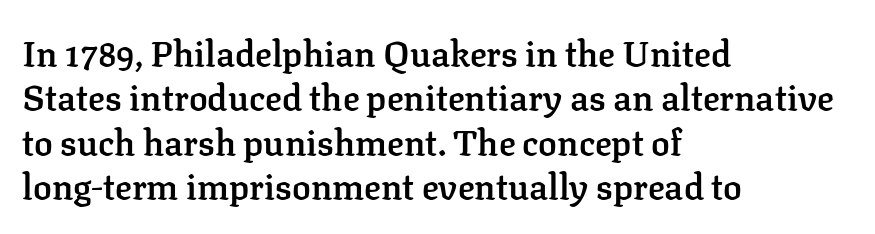
Q: Is the text bold? A: Semi-bold.
Q: Is the text italic (slanted)? A: No, it is upright.
Q: Is the typeface a serif or a sans-serif typeface? A: Serif.
Q: Is the text underlined? A: No.
Q: How is the paragraph aligned? A: Left-aligned.
Q: Is the spacing between letters normal or unusually wide? A: Normal.
Q: Is the spacing between lines tight, normal or loose? A: Normal.
Q: Width (condensed, normal, or wide)? A: Normal.
Q: Stroke contrast? A: Low.
Q: x-height? A: Medium.
Q: Monospaced? A: No.
